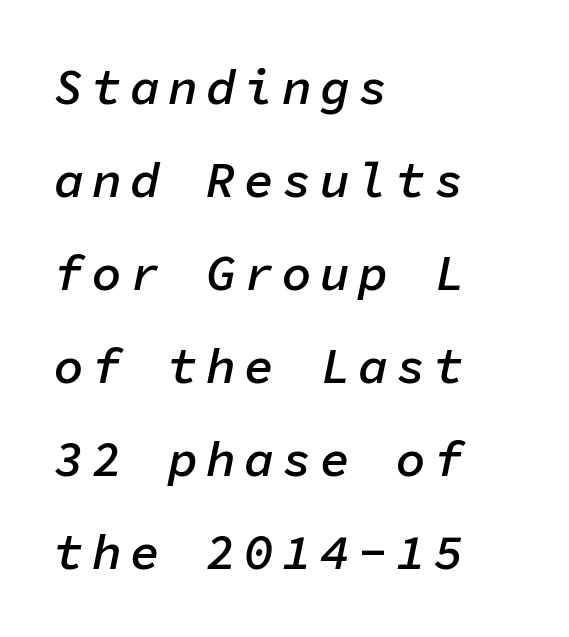
The image shows 50 px semibold type, italic (leaning right), monospaced; set left-aligned, line spacing 1.86x, not underlined; low stroke contrast and a medium x-height.
